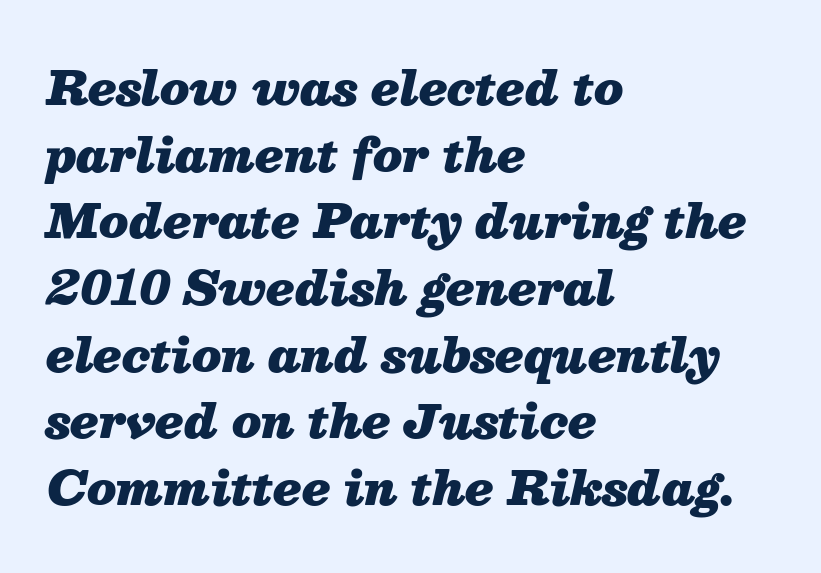
The image shows 46 px heavy type, italic (leaning right); set left-aligned, normal line spacing (1.45x), normal letter spacing, not underlined; medium stroke contrast and a medium x-height.
